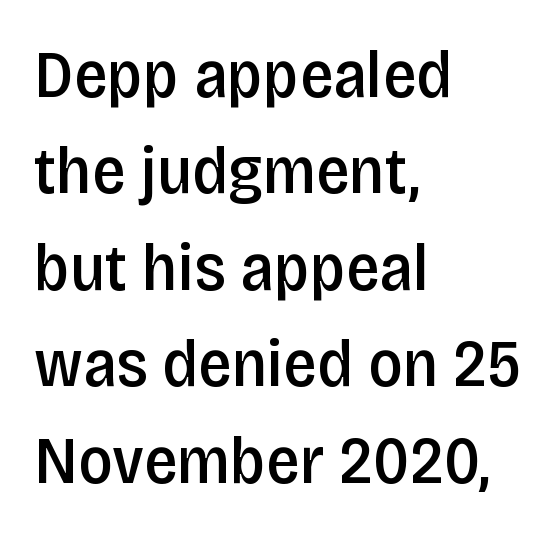
The image shows 67 px semibold, condensed sans-serif type, upright; set left-aligned, normal line spacing (1.44x), normal letter spacing, not underlined; low stroke contrast and a large x-height.
